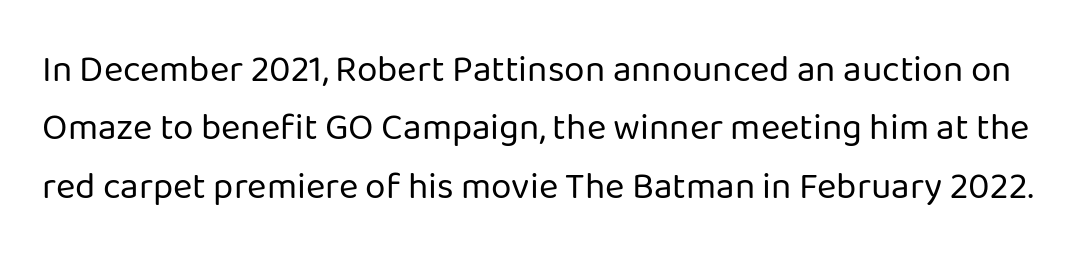
Has an underline been added? It has not. Think standard paragraph weight, or any step lighter than that. The characters display no serif detailing; their extremities are plain. This sample uses an upright cut, with every glyph sitting square on the baseline. Is this a fixed-width face? No — the glyphs have proportional, varying widths. Does the leading feel generous? No, just average.
